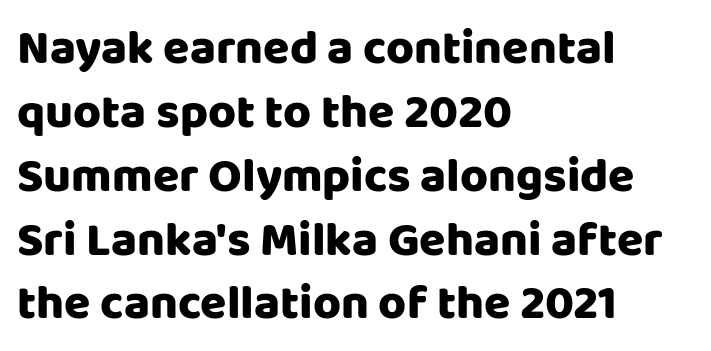
Q: Is the text italic (slanted)? A: No, it is upright.
Q: Is the typeface a serif or a sans-serif typeface? A: Sans-serif.
Q: Is the text underlined? A: No.
Q: How is the paragraph aligned? A: Left-aligned.
Q: Is the spacing between letters normal or unusually wide? A: Normal.
Q: Is the spacing between lines tight, normal or loose? A: Normal.
Q: Width (condensed, normal, or wide)? A: Normal.
Q: Stroke contrast? A: Low.
Q: x-height? A: Large.
Q: Monospaced? A: No.
